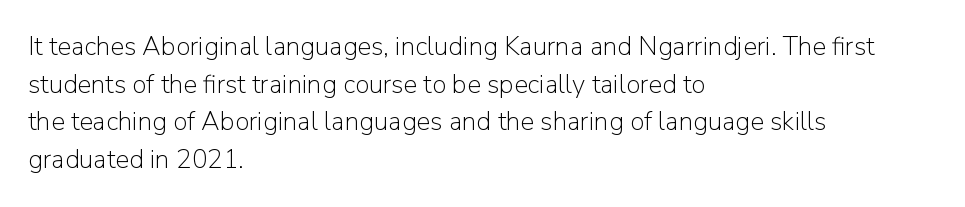
The image shows 26 px text type, upright; set left-aligned, normal line spacing (1.45x), normal letter spacing, not underlined.
